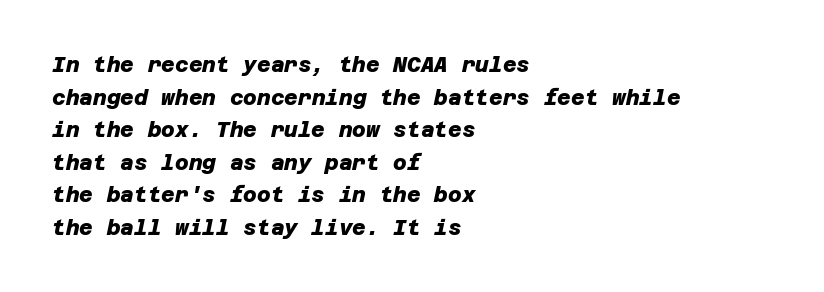
The image shows 21 px bold type; set left-aligned, normal line spacing (1.55x), normal letter spacing, not underlined.
